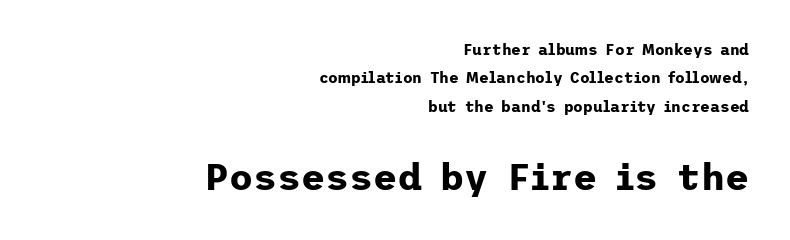
The image shows 37 px bold sans-serif type, upright; set right-aligned, loose line spacing (1.9x), normal letter spacing, not underlined; the second (bottom) block is 2.47x larger; low stroke contrast and a medium x-height.
